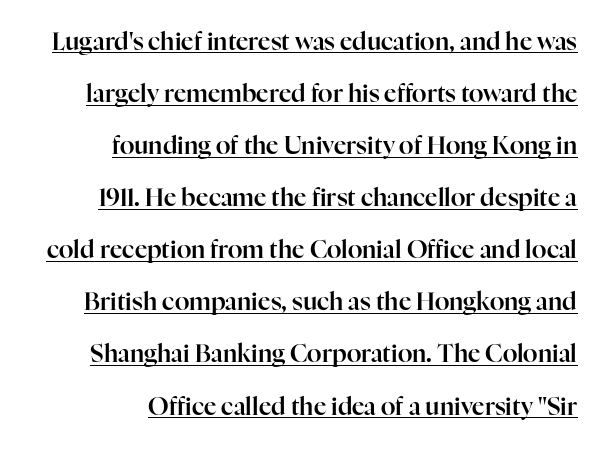
Glance below the letters and you will spot a drawn line. Standard letterfit; no display-style spreading of the glyphs. What's the leading like? Stretched, with rows far apart. Line ends are locked; line starts wander.
